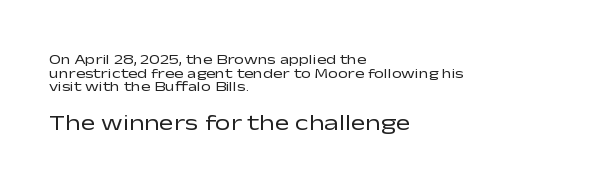
The image shows 22 px text type, upright; set left-aligned, tight line spacing (0.97x), normal letter spacing, not underlined; the second (bottom) block is 1.57x larger.
